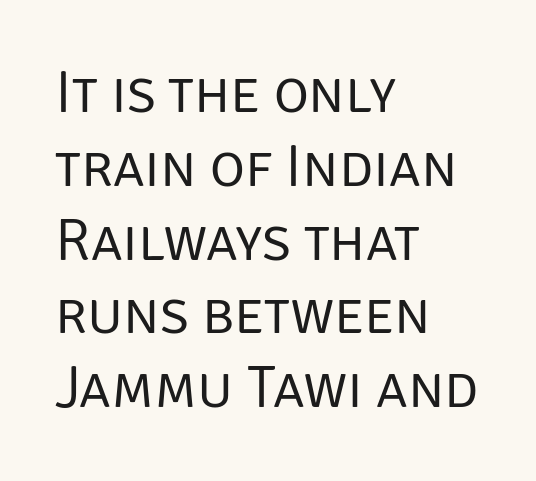
A clean baseline with only descenders dipping below it. Which margin do the lines hug? The left one — the right edge is uneven. The characters are drawn with everyday or finer stroke widths. Default kerning and tracking; the words read as compact shapes. This sample has the flowing, uneven cadence of proportional lettering. A sans-serif font was chosen for this passage.
